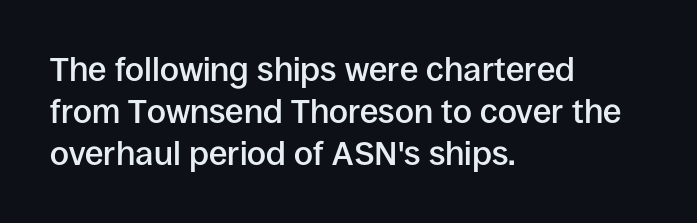
Q: Is the text bold? A: Semi-bold.
Q: Is the text italic (slanted)? A: No, it is upright.
Q: Is the typeface a serif or a sans-serif typeface? A: Sans-serif.
Q: Is the text underlined? A: No.
Q: How is the paragraph aligned? A: Left-aligned.
Q: Is the spacing between letters normal or unusually wide? A: Normal.
Q: Is the spacing between lines tight, normal or loose? A: Normal.
Q: Width (condensed, normal, or wide)? A: Normal.
Q: Stroke contrast? A: Low.
Q: x-height? A: Large.
Q: Monospaced? A: No.
